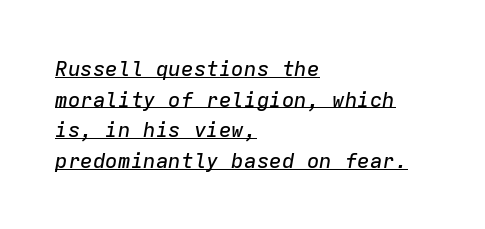
The lettering tilts uniformly, giving the passage an italic look. Descenders here cross a horizontal rule under the line. Layout note: lines flush left. How would I describe the line gaps? Plain and ordinary. Between one letter and the next there's only the usual sliver of space.
